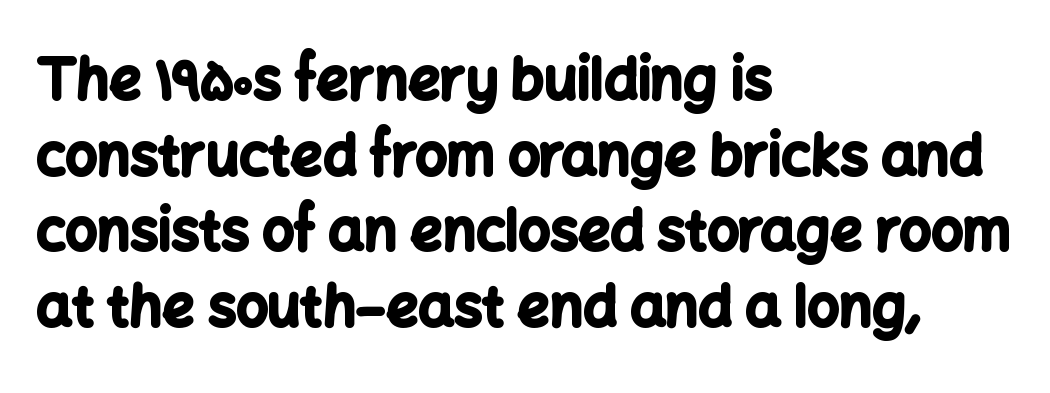
{"serif": "no", "italic": "no", "bold": "yes", "weight": "bold", "width": "normal", "stroke_contrast": "low", "x_height": "medium", "monospaced": "no", "underline": "no", "align": "left", "line_spacing": "normal", "line_spacing_ratio": 1.35, "letter_spacing": "normal", "letter_spacing_em": 0.0, "glyph_px": 56}
